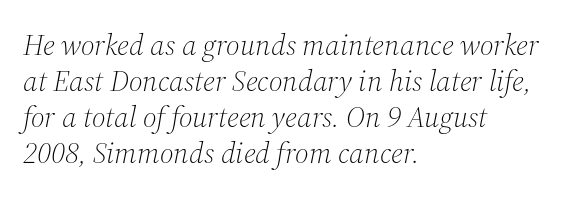
{"serif": "yes", "italic": "yes", "lean": "right", "slant_degrees": 12, "bold": "no", "weight": "light", "width": "normal", "stroke_contrast": "medium", "x_height": "medium", "monospaced": "no", "underline": "no", "align": "left", "line_spacing_ratio": 1.2, "letter_spacing": "normal", "letter_spacing_em": 0.0, "glyph_px": 30}
